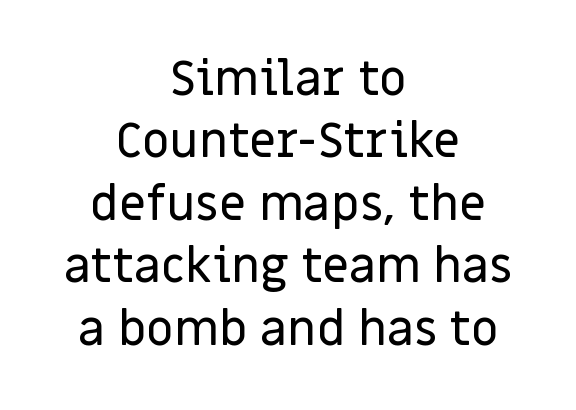
{"serif": "no", "italic": "no", "width": "normal", "stroke_contrast": "low", "x_height": "large", "monospaced": "no", "underline": "no", "align": "center", "line_spacing": "normal", "line_spacing_ratio": 1.3, "letter_spacing": "normal", "letter_spacing_em": 0.0, "glyph_px": 48}
